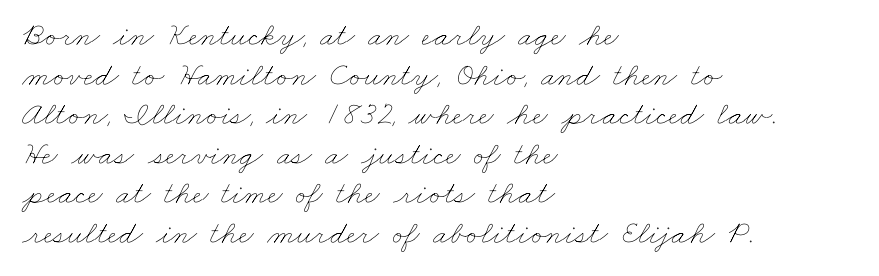
The face used here is proportionally spaced, like ordinary book or web type. Has an underline been added? It has not. Is the block centered? No — it sits flush against the left margin. The weight tops out at a normal text grade. The horizontal fit of the characters is conventional and even.
